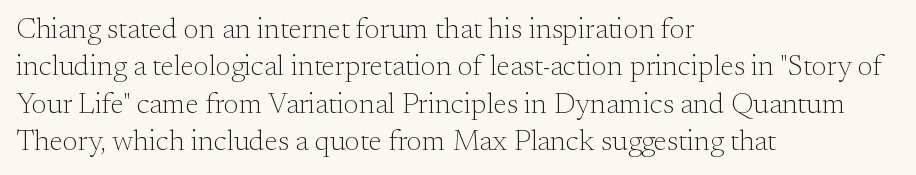
Q: Is the text bold? A: No.
Q: Is the text italic (slanted)? A: No, it is upright.
Q: Is the typeface a serif or a sans-serif typeface? A: Serif.
Q: Is the text underlined? A: No.
Q: How is the paragraph aligned? A: Left-aligned.
Q: Is the spacing between letters normal or unusually wide? A: Normal.
Q: Is the spacing between lines tight, normal or loose? A: Normal.
Q: Width (condensed, normal, or wide)? A: Normal.
Q: Stroke contrast? A: Medium.
Q: x-height? A: Small.
Q: Monospaced? A: No.
